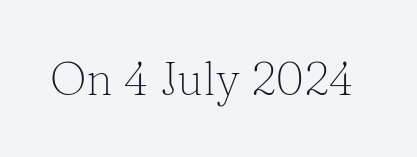
The image shows 46 px light serif type, upright; set normal letter spacing, not underlined; medium stroke contrast and a medium x-height.
